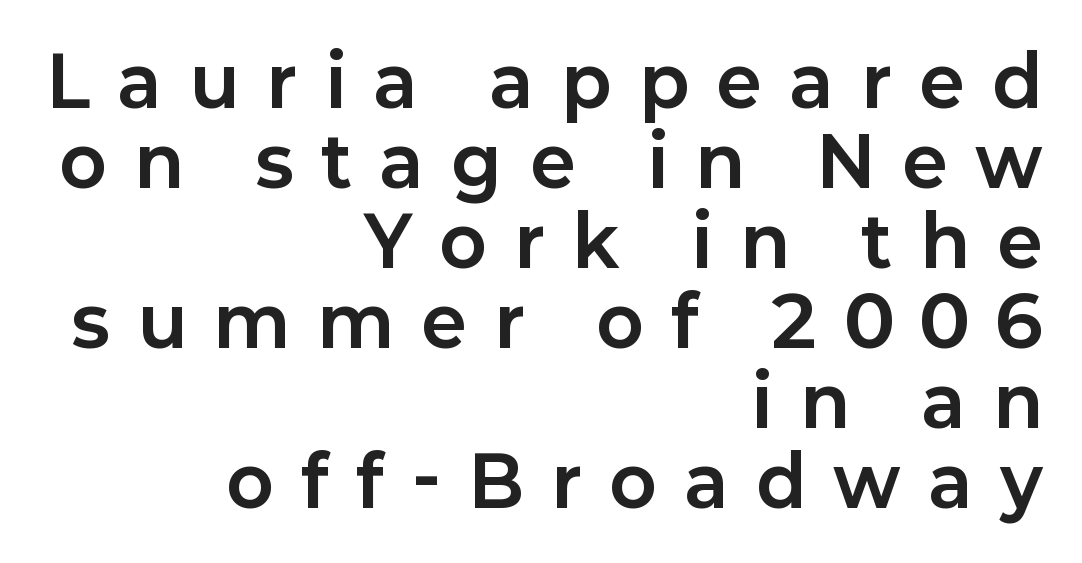
The image shows 69 px bold sans-serif type, upright; set right-aligned, line spacing 1.16x, unusually wide letter spacing (+0.42 em), not underlined; low stroke contrast and a medium x-height.
